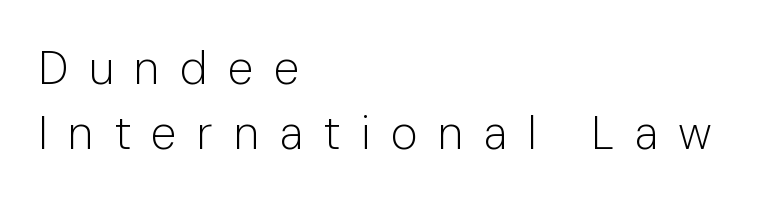
The image shows 46 px light sans-serif type, upright; set left-aligned, normal line spacing (1.41x), unusually wide letter spacing (+0.45 em), not underlined; low stroke contrast and a medium x-height.
